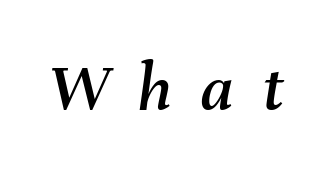
Q: Is the text italic (slanted)? A: Yes, it leans right by about 8 degrees.
Q: Is the text underlined? A: No.
Q: Is the spacing between letters normal or unusually wide? A: Unusually wide.
Q: Width (condensed, normal, or wide)? A: Normal.
Q: Stroke contrast? A: Medium.
Q: x-height? A: Medium.
Q: Monospaced? A: No.
